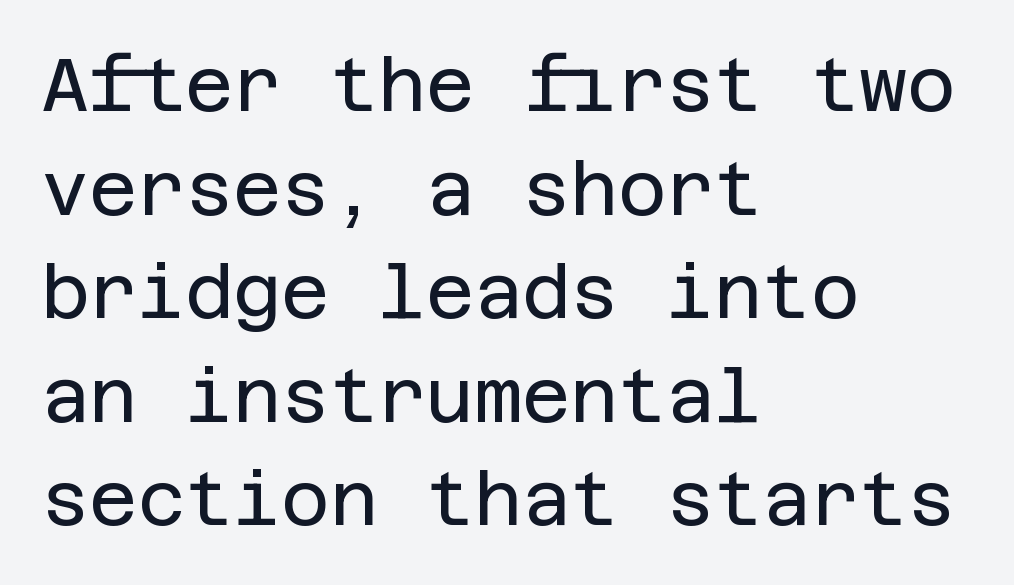
{"serif": "no", "italic": "no", "bold": "no", "weight": "regular", "width": "normal", "stroke_contrast": "low", "x_height": "large", "underline": "no", "align": "left", "line_spacing": "normal", "line_spacing_ratio": 1.4, "letter_spacing": "normal", "letter_spacing_em": 0.0, "glyph_px": 74}
